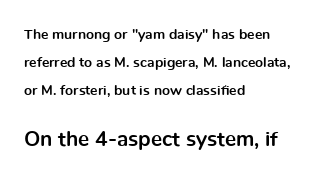
The image shows 21 px bold type, upright; set left-aligned, loose line spacing (1.99x), normal letter spacing, not underlined; the second (bottom) block is 1.5x larger.
